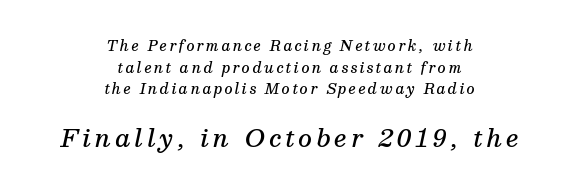
Character size in the trailing block exceeds that of the leading block. Rule under the text: the space is simply empty. I'd describe the lettering as semibold — firm but not a full bold. Does the lettering tilt? It does — this is italic. The lines in this sample share a center point and differ in where they start and stop. Honestly, the row spacing looks completely unremarkable.
